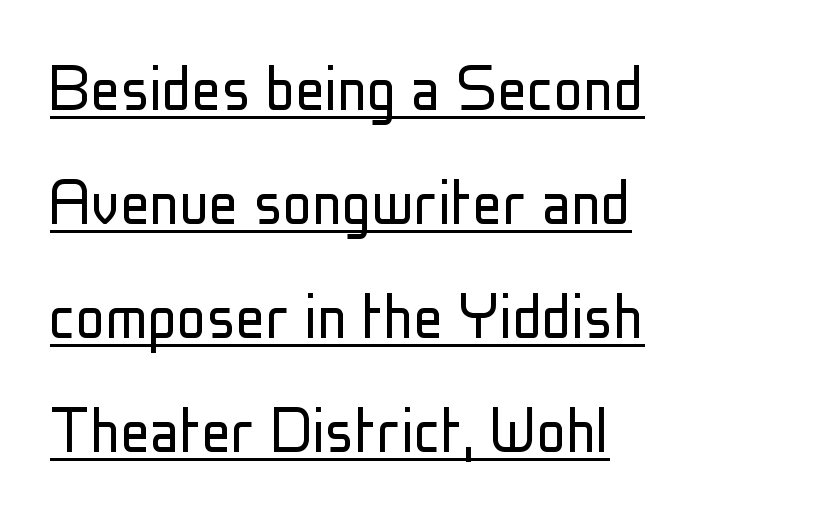
Varying glyph widths throughout — classic text-font behaviour. A light-to-regular cut is what we see here. Unlike a traditional serif, this face leaves its strokes unadorned. The font's upright variant was chosen for this text. Honestly, the row spacing looks completely unremarkable. Is the letter spacing exaggerated? No — it looks like the ordinary default.
